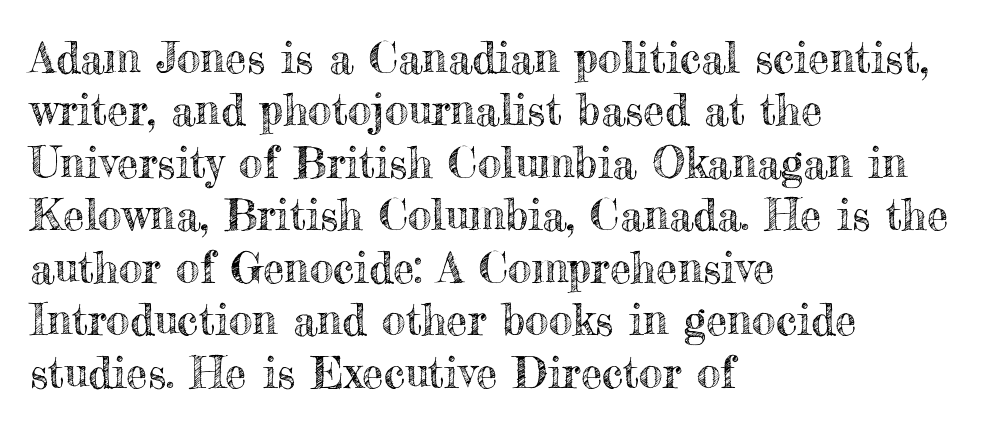
Q: Is the text italic (slanted)? A: No, it is upright.
Q: Is the text underlined? A: No.
Q: How is the paragraph aligned? A: Left-aligned.
Q: Is the spacing between letters normal or unusually wide? A: Normal.
Q: Width (condensed, normal, or wide)? A: Normal.
Q: x-height? A: Small.
Q: Monospaced? A: No.
